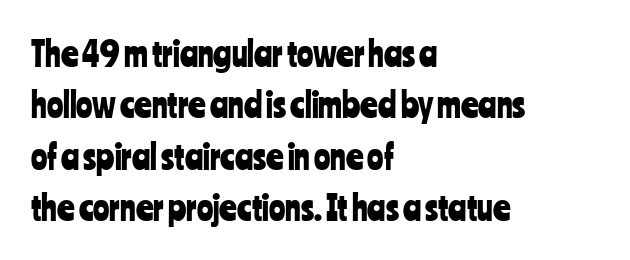
{"serif": "no", "italic": "no", "width": "condensed", "stroke_contrast": "low", "x_height": "medium", "monospaced": "no", "underline": "no", "align": "left", "line_spacing": "normal", "line_spacing_ratio": 1.51, "letter_spacing": "normal", "letter_spacing_em": 0.0, "glyph_px": 34}
